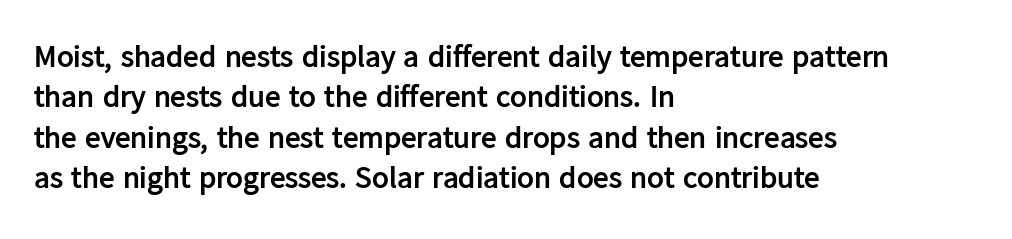
{"serif": "no", "italic": "no", "bold": "yes", "weight": "semibold", "width": "normal", "stroke_contrast": "low", "x_height": "medium", "monospaced": "no", "underline": "no", "align": "left", "line_spacing": "normal", "line_spacing_ratio": 1.3, "letter_spacing": "normal", "letter_spacing_em": 0.0, "glyph_px": 31}
